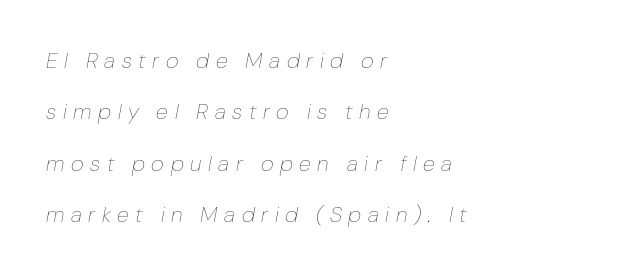
Q: Is the text bold? A: No.
Q: Is the text italic (slanted)? A: Yes, it leans right by about 10 degrees.
Q: Is the text underlined? A: No.
Q: How is the paragraph aligned? A: Left-aligned.
Q: Is the spacing between letters normal or unusually wide? A: Unusually wide.
Q: Is the spacing between lines tight, normal or loose? A: Loose.
